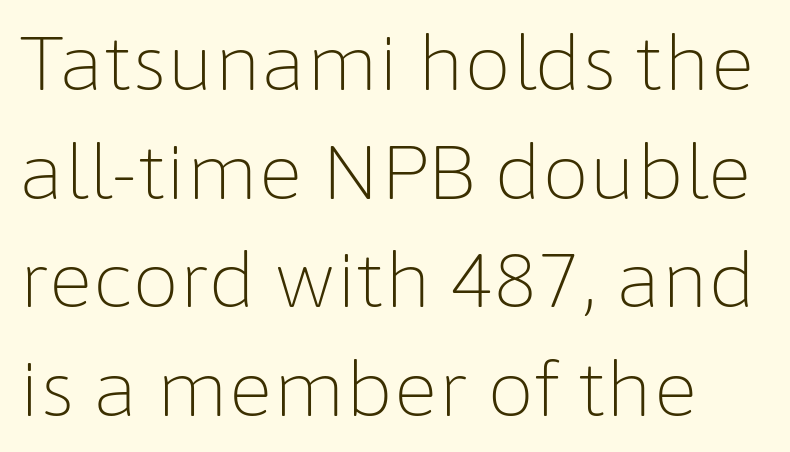
These lines keep a tight, regular rhythm from letter to letter. Stroke terminals: plain, sans-serif. Quick note: not italic, upright. Weight: in the light-to-regular range. Clear beneath every line of the passage.
